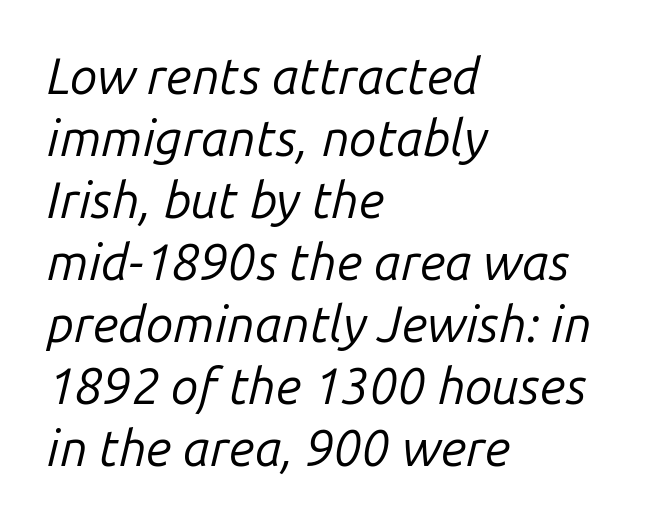
The image shows 50 px regular-weight type, italic (leaning right); set left-aligned, line spacing 1.24x, normal letter spacing, not underlined; low stroke contrast and a medium x-height.
